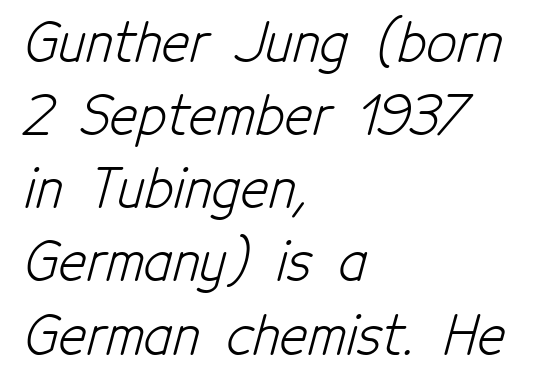
Q: Is the text bold? A: No.
Q: Is the typeface a serif or a sans-serif typeface? A: Sans-serif.
Q: Is the text underlined? A: No.
Q: How is the paragraph aligned? A: Left-aligned.
Q: Is the spacing between letters normal or unusually wide? A: Normal.
Q: Is the spacing between lines tight, normal or loose? A: Normal.
Q: Width (condensed, normal, or wide)? A: Condensed.
Q: Stroke contrast? A: Low.
Q: x-height? A: Medium.
Q: Monospaced? A: No.
